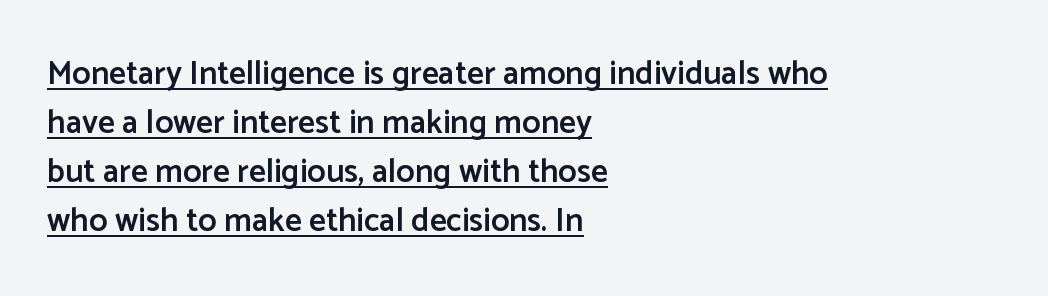
Q: Is the text bold? A: Semi-bold.
Q: Is the text italic (slanted)? A: No, it is upright.
Q: Is the typeface a serif or a sans-serif typeface? A: Sans-serif.
Q: Is the text underlined? A: Yes.
Q: How is the paragraph aligned? A: Left-aligned.
Q: Is the spacing between letters normal or unusually wide? A: Normal.
Q: Is the spacing between lines tight, normal or loose? A: Normal.
Q: Width (condensed, normal, or wide)? A: Normal.
Q: Stroke contrast? A: Low.
Q: x-height? A: Medium.
Q: Monospaced? A: No.
